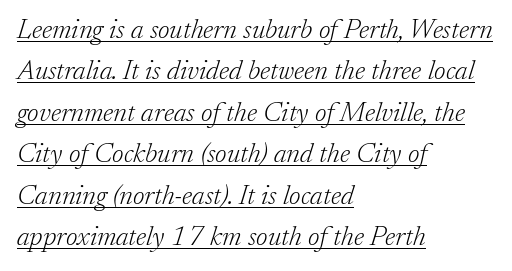
Q: Is the text bold? A: No.
Q: Is the text italic (slanted)? A: Yes, it leans right by about 17 degrees.
Q: Is the typeface a serif or a sans-serif typeface? A: Serif.
Q: Is the text underlined? A: Yes.
Q: How is the paragraph aligned? A: Left-aligned.
Q: Is the spacing between letters normal or unusually wide? A: Normal.
Q: Is the spacing between lines tight, normal or loose? A: Normal.
Q: Width (condensed, normal, or wide)? A: Normal.
Q: Stroke contrast? A: Low.
Q: x-height? A: Small.
Q: Monospaced? A: No.
